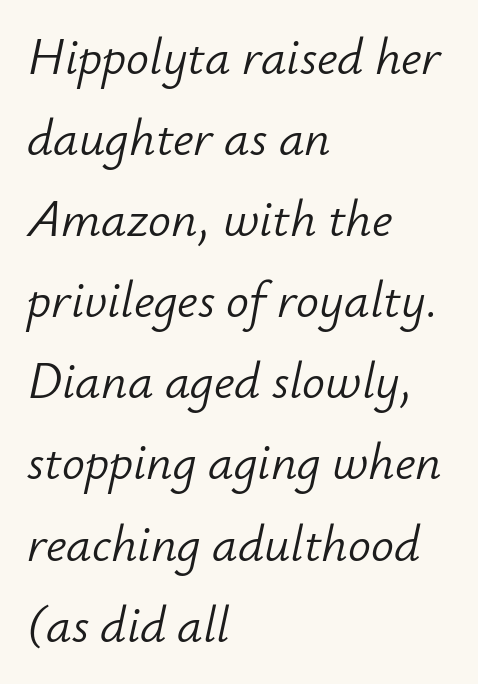
{"italic": "yes", "lean": "right", "slant_degrees": 12, "bold": "no", "weight": "light", "width": "normal", "stroke_contrast": "low", "x_height": "small", "monospaced": "no", "underline": "no", "align": "left", "line_spacing": "normal", "line_spacing_ratio": 1.59, "letter_spacing": "normal", "letter_spacing_em": 0.0, "glyph_px": 51}
